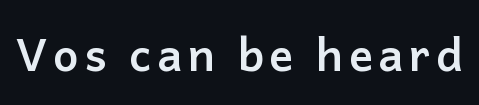
The image shows 45 px semibold sans-serif type, upright; set not underlined; low stroke contrast and a medium x-height.
